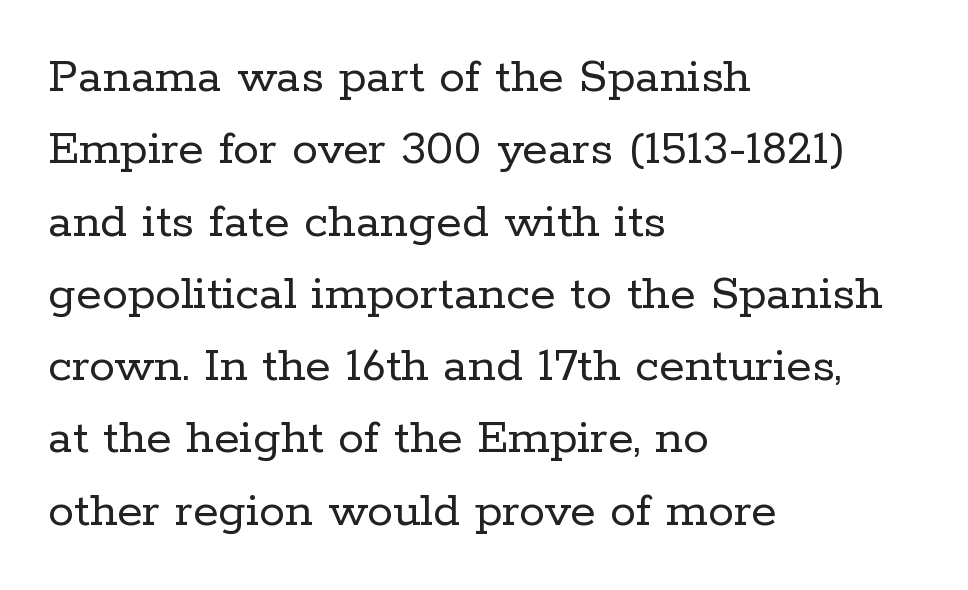
What stands out about the letter spacing? Nothing — it is the standard amount. Underline: absent. A typesetter would call this proportional, since set widths differ per character. The letters look calm and open, with moderate or lighter stems.
